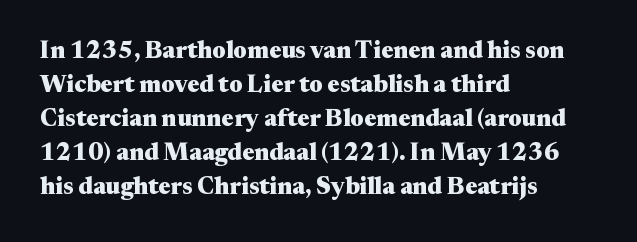
The passage shown stacks its lines at a standard gap. These lines keep a tight, regular rhythm from letter to letter. Descenders hang freely into open space. The sample has been set heavy, in full bold. Leftover space on each line is placed entirely after the last word. Nope, not italic — everything's standing straight.
